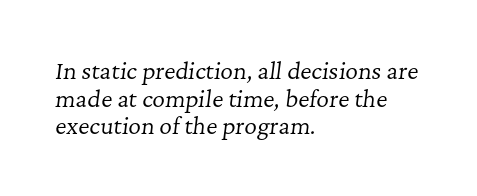
Q: Is the text bold? A: No.
Q: Is the text italic (slanted)? A: Yes, it leans right by about 7 degrees.
Q: Is the text underlined? A: No.
Q: How is the paragraph aligned? A: Left-aligned.
Q: Is the spacing between letters normal or unusually wide? A: Normal.
Q: Is the spacing between lines tight, normal or loose? A: Normal.
